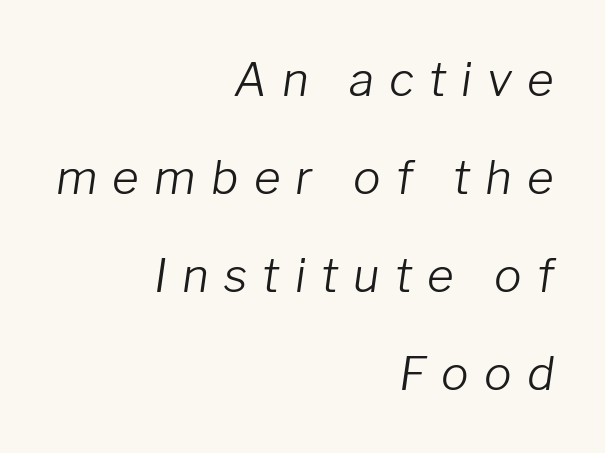
The image shows 46 px light type, italic (leaning right); set right-aligned, loose line spacing (2.13x), unusually wide letter spacing (+0.33 em), not underlined; low stroke contrast and a medium x-height.
